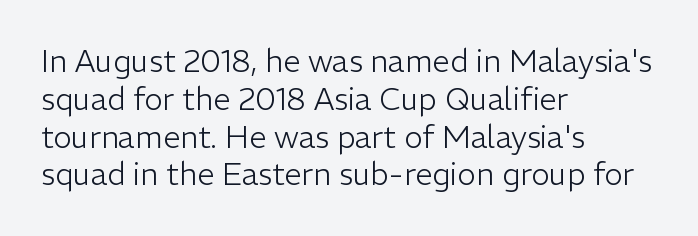
A quiet, ordinary-to-light weight characterises the typeface. The rendering shows plain stroke endings on the letterforms — a sans-serif design. No extra tracking has been applied to these lines. Letters rest on an invisible, unmarked baseline. The passage shown is typed in a proportional face where columns would drift. The lettering holds an erect, upright posture throughout.
